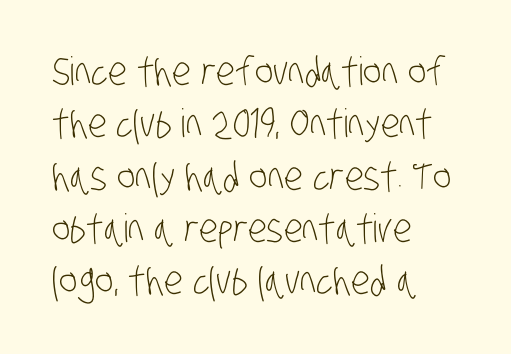
Q: Is the text bold? A: No.
Q: Is the typeface a serif or a sans-serif typeface? A: Sans-serif.
Q: Is the text underlined? A: No.
Q: How is the paragraph aligned? A: Left-aligned.
Q: Is the spacing between letters normal or unusually wide? A: Normal.
Q: Is the spacing between lines tight, normal or loose? A: Normal.
Q: Width (condensed, normal, or wide)? A: Condensed.
Q: Stroke contrast? A: Low.
Q: x-height? A: Large.
Q: Monospaced? A: No.
